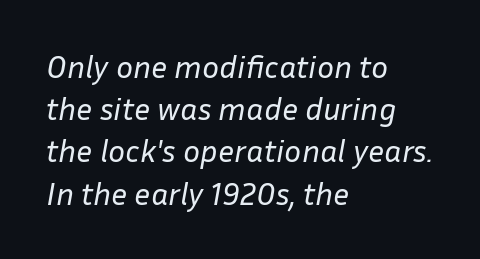
The zone under the glyphs is completely vacant. These lines sit exactly where default settings would place them. You could not count columns in this text — the font is proportionally spaced. The passage shown leans; its letterforms are oblique. Compared with a typical body face, this is equally light or lighter still.
